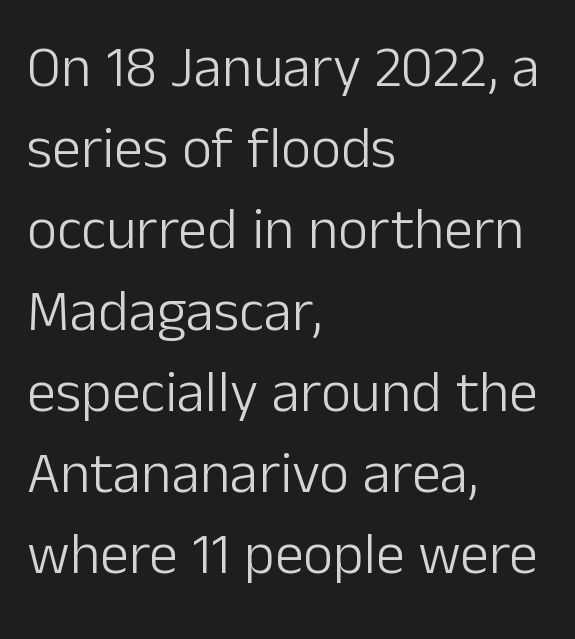
{"serif": "no", "italic": "no", "bold": "no", "weight": "light", "width": "normal", "stroke_contrast": "low", "x_height": "medium", "monospaced": "no", "underline": "no", "align": "left", "line_spacing": "normal", "line_spacing_ratio": 1.4, "letter_spacing": "normal", "letter_spacing_em": 0.0, "glyph_px": 58}
